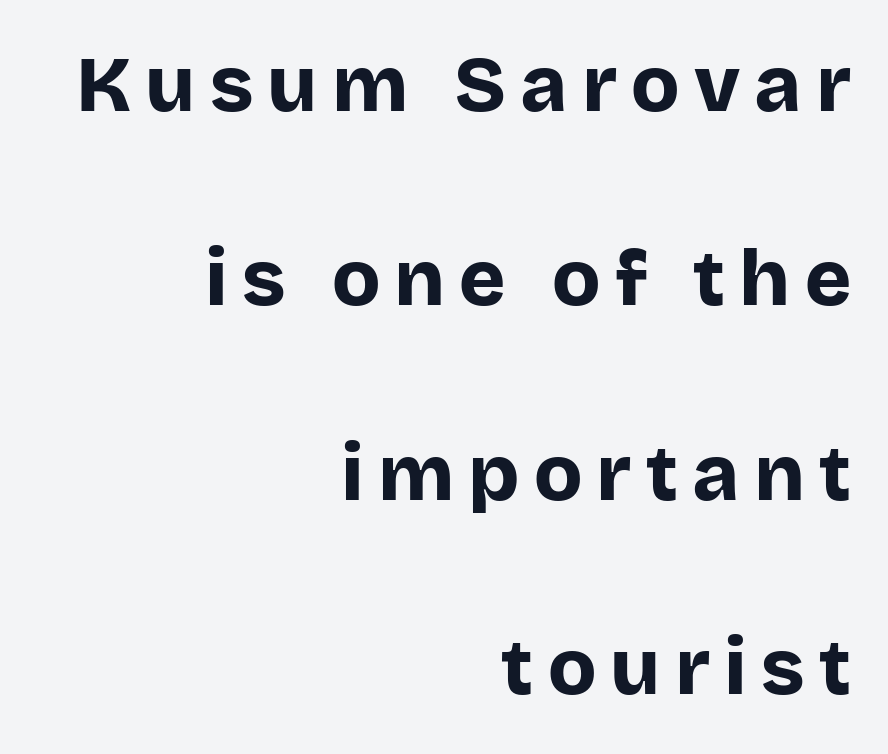
{"serif": "no", "italic": "no", "bold": "yes", "weight": "bold", "width": "normal", "stroke_contrast": "low", "x_height": "large", "monospaced": "no", "underline": "no", "align": "right", "line_spacing": "loose", "line_spacing_ratio": 2.46, "glyph_px": 79}
